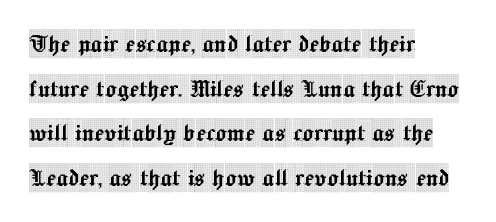
Q: Is the text italic (slanted)? A: No, it is upright.
Q: Is the typeface a serif or a sans-serif typeface? A: Serif.
Q: Is the text underlined? A: No.
Q: How is the paragraph aligned? A: Left-aligned.
Q: Is the spacing between letters normal or unusually wide? A: Normal.
Q: Is the spacing between lines tight, normal or loose? A: Normal.
Q: Width (condensed, normal, or wide)? A: Condensed.
Q: x-height? A: Large.
Q: Monospaced? A: No.
